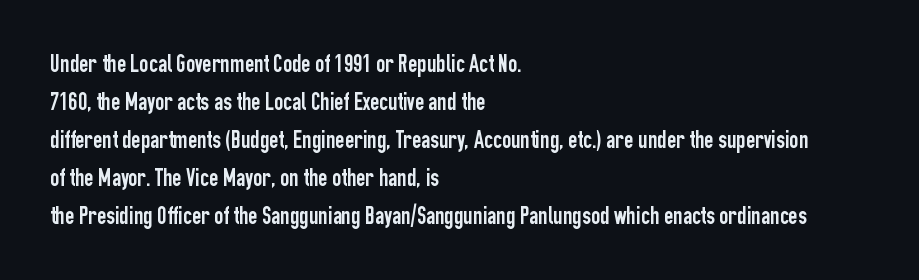
Plain, unruled lines of type. Each word holds together tightly as a unit, with standard inter-letter gaps. Every row of glyphs begins at an identical x-position on the left. Leading matches the norm, producing a regular column.
